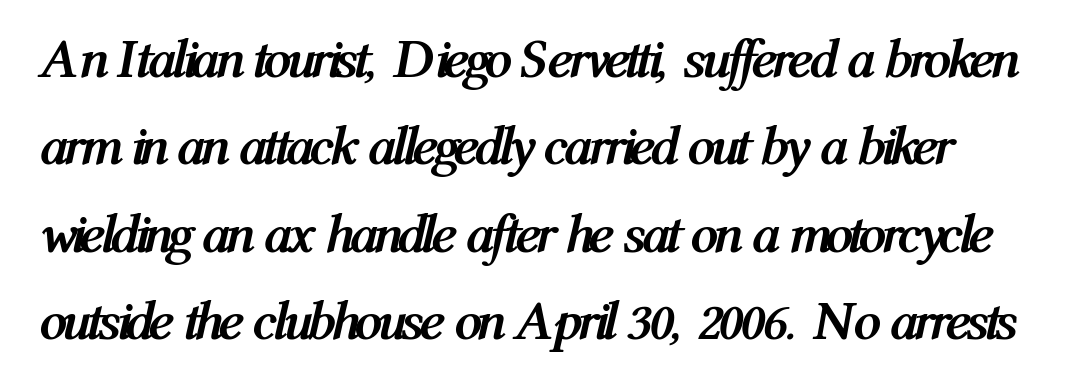
Quick note: italic. Spacing between characters is what you'd get straight out of the box. The string is rendered with underlining switched off. In terms of leading, this rendering sits right in the middle. The strokes are fattened all the way to bold.
